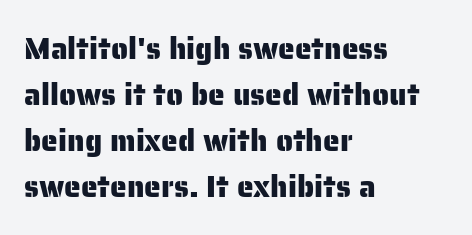
{"serif": "no", "italic": "no", "width": "normal", "stroke_contrast": "low", "x_height": "medium", "monospaced": "no", "underline": "no", "align": "left", "line_spacing": "normal", "line_spacing_ratio": 1.53, "letter_spacing": "normal", "letter_spacing_em": 0.0, "glyph_px": 30}
